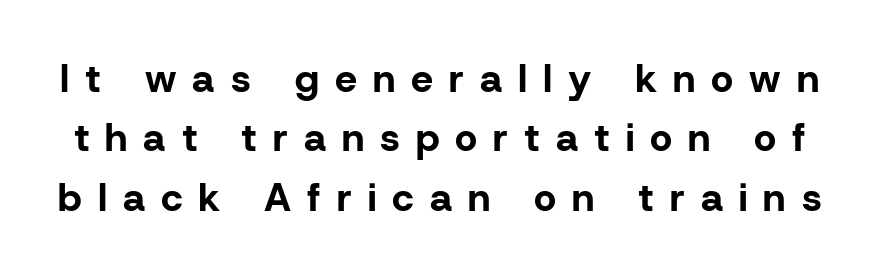
The words here are not underlined. Stroke thickness is high; the sample reads as a true bold. This is the regular roman posture of the typeface. The line-height multiplier appears to be the usual default.
